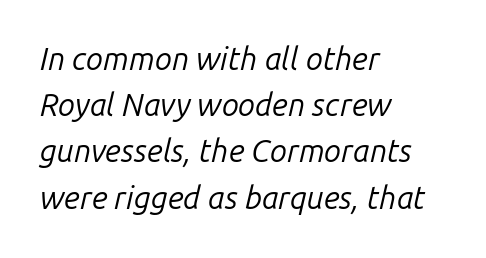
{"italic": "yes", "lean": "right", "slant_degrees": 14, "bold": "no", "weight": "regular", "width": "normal", "stroke_contrast": "low", "x_height": "medium", "monospaced": "no", "underline": "no", "align": "left", "line_spacing": "normal", "line_spacing_ratio": 1.49, "letter_spacing": "normal", "letter_spacing_em": 0.0, "glyph_px": 31}
